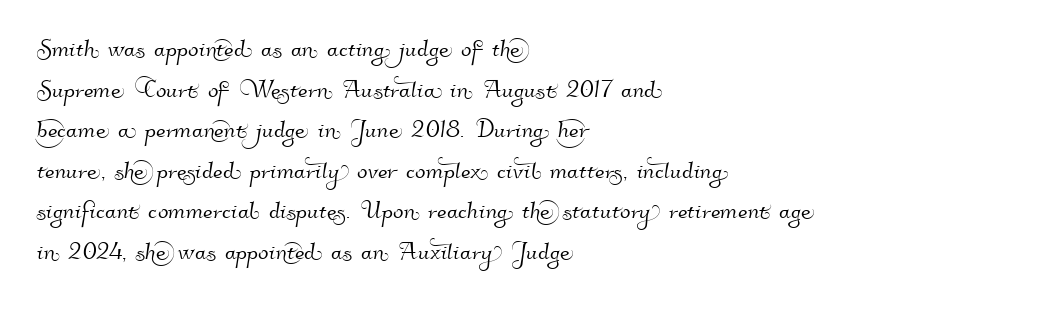
The image shows 31 px sans-serif type; set left-aligned, normal line spacing (1.31x), normal letter spacing, not underlined; high stroke contrast and a small x-height.
